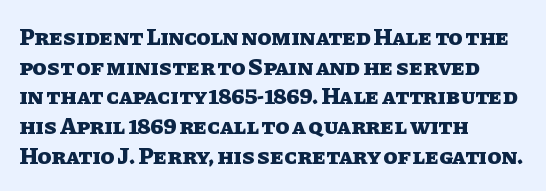
Q: Is the text bold? A: Yes.
Q: Is the text italic (slanted)? A: No, it is upright.
Q: Is the text underlined? A: No.
Q: How is the paragraph aligned? A: Left-aligned.
Q: Is the spacing between letters normal or unusually wide? A: Normal.
Q: Is the spacing between lines tight, normal or loose? A: Normal.
